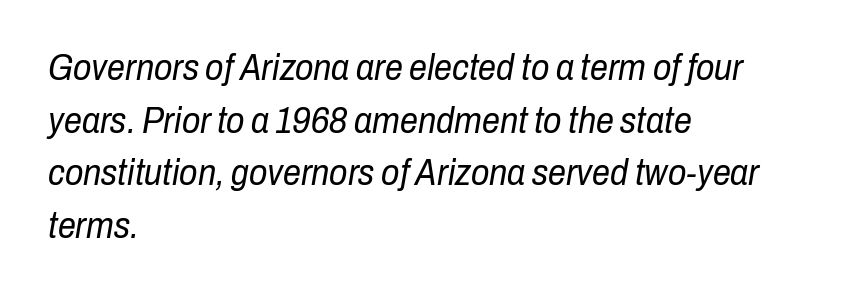
The image shows 36 px regular-weight, condensed type, italic (leaning right); set left-aligned, normal line spacing (1.46x), normal letter spacing, not underlined; low stroke contrast and a medium x-height.
